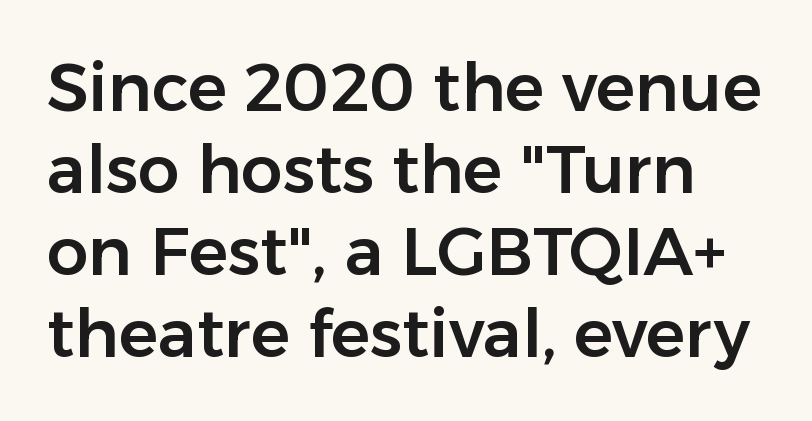
The image shows 66 px sans-serif type, upright; set line spacing 1.24x, normal letter spacing, not underlined; low stroke contrast and a medium x-height.
